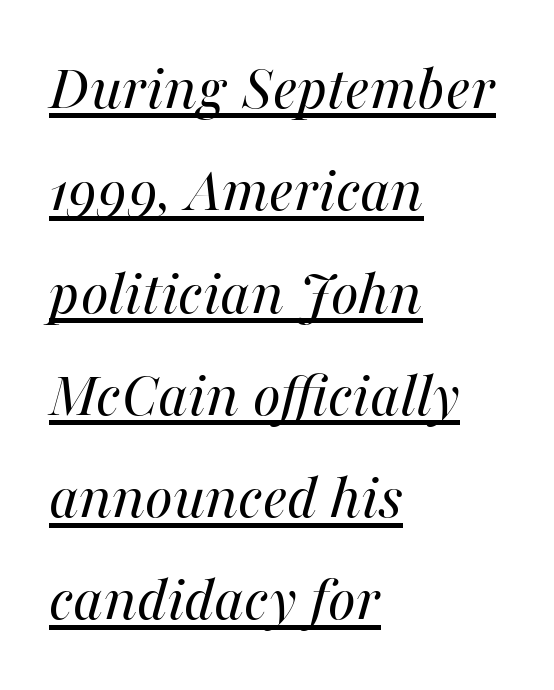
Spacing between characters is what you'd get straight out of the box. These lines sit exactly where default settings would place them. Compared with undecorated copy, this sample adds a rule below the words. Posture: slanted. Vertical stems look standard width or narrower in stroke. The typesetter chose a ragged-right arrangement here.
